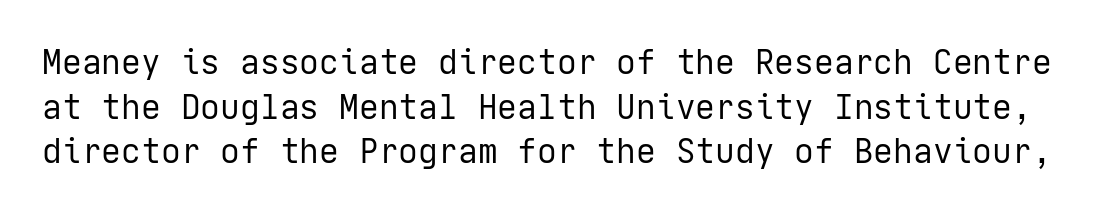
Q: Is the text bold? A: No.
Q: Is the text italic (slanted)? A: No, it is upright.
Q: Is the typeface a serif or a sans-serif typeface? A: Sans-serif.
Q: Is the text underlined? A: No.
Q: Is the spacing between letters normal or unusually wide? A: Normal.
Q: Is the spacing between lines tight, normal or loose? A: Normal.
Q: Width (condensed, normal, or wide)? A: Normal.
Q: Stroke contrast? A: Low.
Q: x-height? A: Medium.
